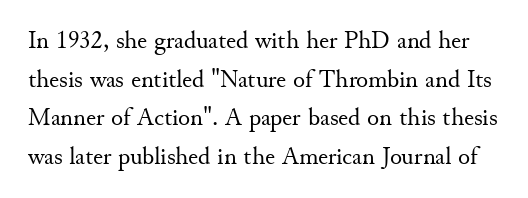
The image shows 25 px text type, upright; set normal line spacing (1.55x), normal letter spacing, not underlined.
